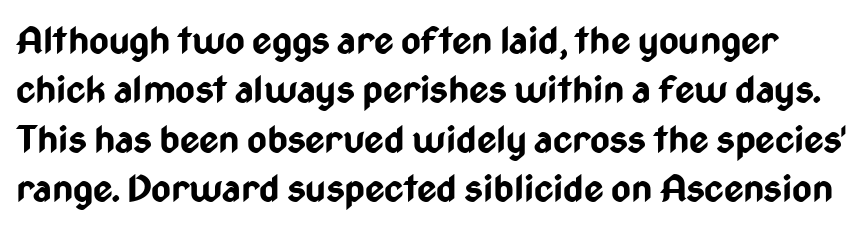
{"serif": "no", "italic": "no", "bold": "yes", "weight": "bold", "width": "condensed", "stroke_contrast": "low", "x_height": "medium", "monospaced": "no", "underline": "no", "line_spacing": "normal", "line_spacing_ratio": 1.3, "letter_spacing": "normal", "letter_spacing_em": 0.0, "glyph_px": 38}
